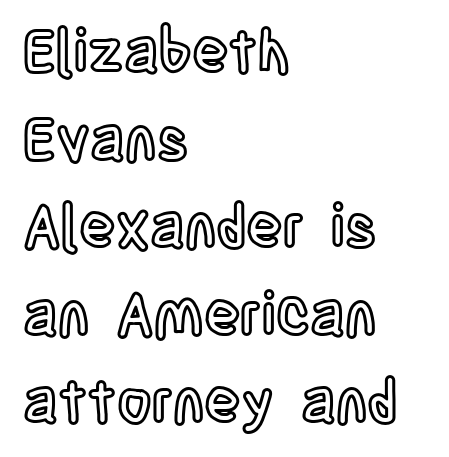
{"italic": "no", "width": "condensed", "x_height": "large", "monospaced": "no", "underline": "no", "align": "left", "line_spacing": "normal", "line_spacing_ratio": 1.46, "letter_spacing": "normal", "letter_spacing_em": 0.0, "glyph_px": 60}
